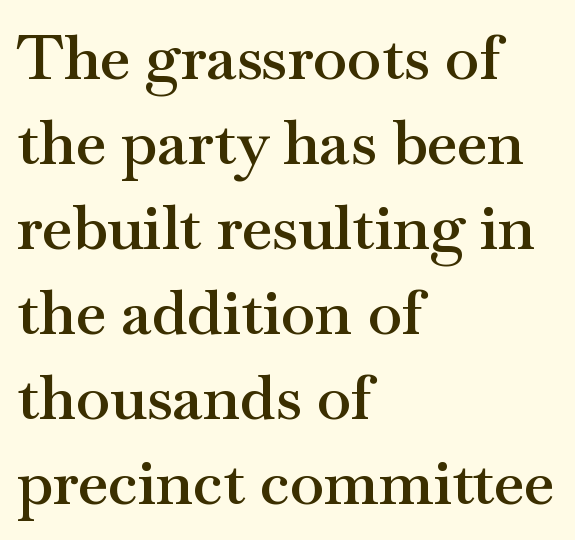
Q: Is the text bold? A: Semi-bold.
Q: Is the text italic (slanted)? A: No, it is upright.
Q: Is the typeface a serif or a sans-serif typeface? A: Serif.
Q: Is the text underlined? A: No.
Q: How is the paragraph aligned? A: Left-aligned.
Q: Is the spacing between letters normal or unusually wide? A: Normal.
Q: Is the spacing between lines tight, normal or loose? A: Normal.
Q: Width (condensed, normal, or wide)? A: Wide.
Q: Stroke contrast? A: Medium.
Q: x-height? A: Small.
Q: Monospaced? A: No.
